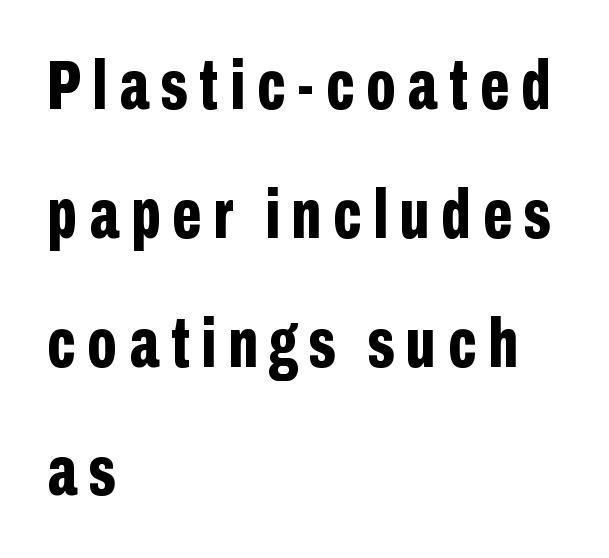
Descender tails drop into unmarked territory. Looks like regular typesetting: each glyph gets only the width it needs. Compared with an ordinary text face, these strokes are far heavier — a full bold. One-word summary of the alignment: left. This is roman type, the default non-slanted kind. Unlike a traditional serif, this face leaves its strokes unadorned.
